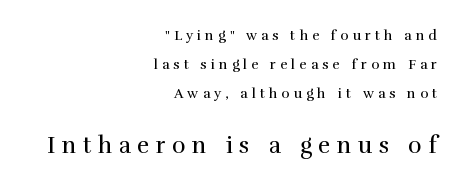
Q: Is the text bold? A: No.
Q: Is the text italic (slanted)? A: No, it is upright.
Q: Is the text underlined? A: No.
Q: How is the paragraph aligned? A: Right-aligned.
Q: Is the spacing between letters normal or unusually wide? A: Unusually wide.
Q: Is the spacing between lines tight, normal or loose? A: Loose.
Q: Which block of text is set in a larger size, the first (top) or the second (bottom)? A: The second (bottom) one.
